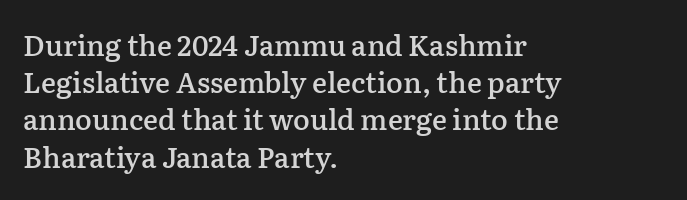
The lines are quadded left. Examine the stroke ends and you'll spot serifs. Reading down the column, the eye jumps a familiar distance to each next line. Anything drawn beneath the words? Only blank space. The rendering uses natural spacing where letterforms have individual widths. Italic? Not at all — the glyphs are vertical.
